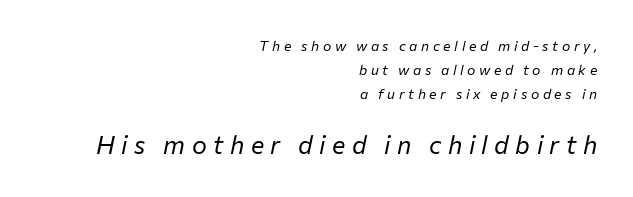
Q: Is the text bold? A: No.
Q: Is the text italic (slanted)? A: Yes, it leans right by about 12 degrees.
Q: Is the text underlined? A: No.
Q: How is the paragraph aligned? A: Right-aligned.
Q: Is the spacing between letters normal or unusually wide? A: Unusually wide.
Q: Which block of text is set in a larger size, the first (top) or the second (bottom)? A: The second (bottom) one.
